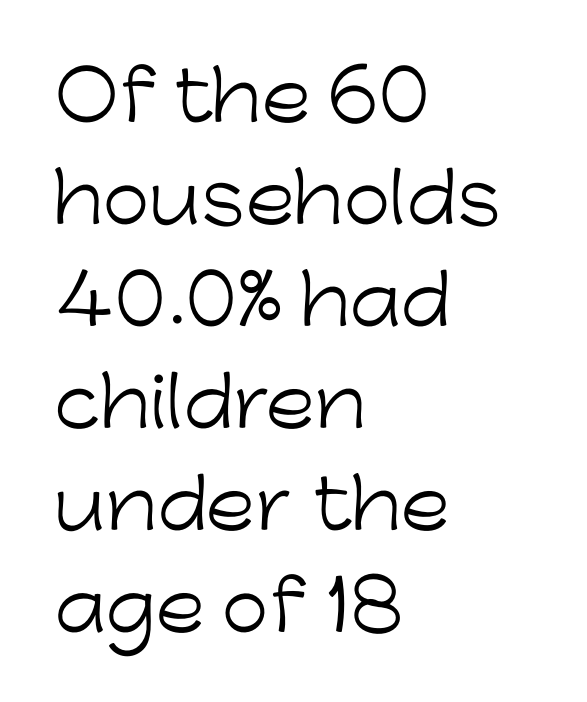
The image shows 68 px light sans-serif type, upright; set left-aligned, normal line spacing (1.5x), normal letter spacing, not underlined; low stroke contrast and a medium x-height.
